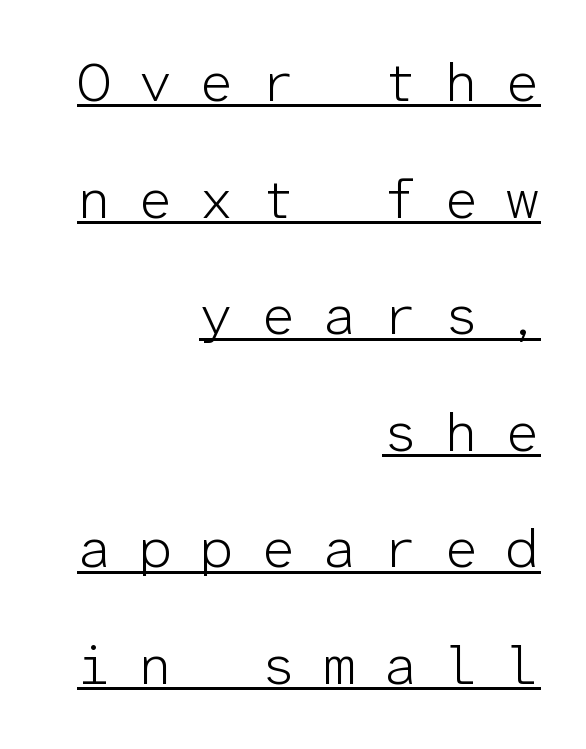
Q: Is the text bold? A: No.
Q: Is the text italic (slanted)? A: No, it is upright.
Q: Is the typeface a serif or a sans-serif typeface? A: Sans-serif.
Q: Is the text underlined? A: Yes.
Q: How is the paragraph aligned? A: Right-aligned.
Q: Is the spacing between letters normal or unusually wide? A: Unusually wide.
Q: Is the spacing between lines tight, normal or loose? A: Loose.
Q: Width (condensed, normal, or wide)? A: Normal.
Q: Stroke contrast? A: Low.
Q: x-height? A: Medium.
Q: Monospaced? A: Yes.
